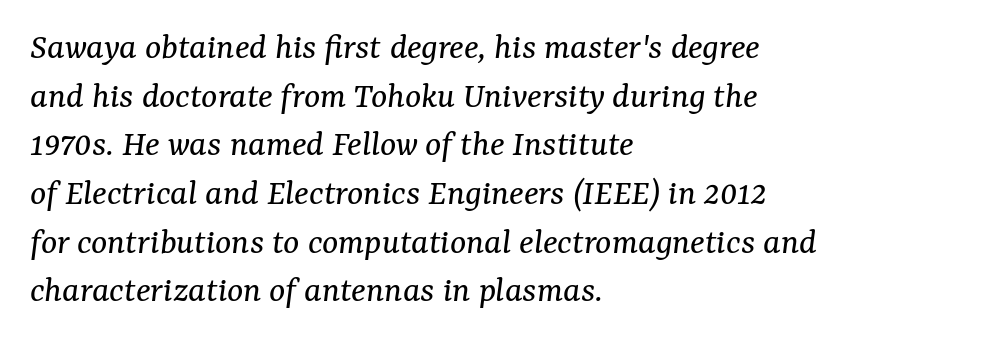
The image shows 38 px regular-weight serif type, italic (leaning right); set left-aligned, normal line spacing (1.28x), normal letter spacing, not underlined; medium stroke contrast and a medium x-height.
